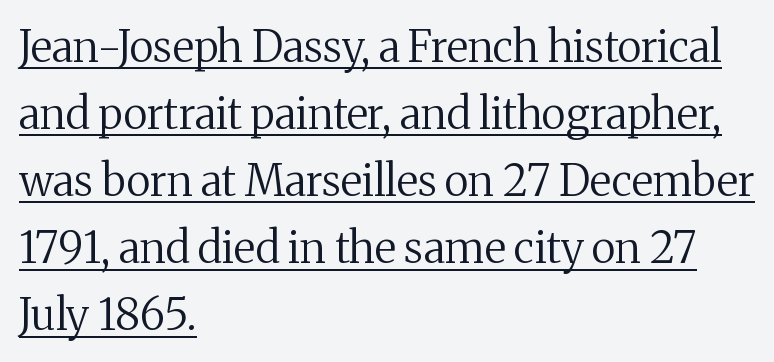
The image shows 43 px regular-weight serif type, upright; set left-aligned, normal line spacing (1.56x), normal letter spacing, underlined; medium stroke contrast and a medium x-height.
